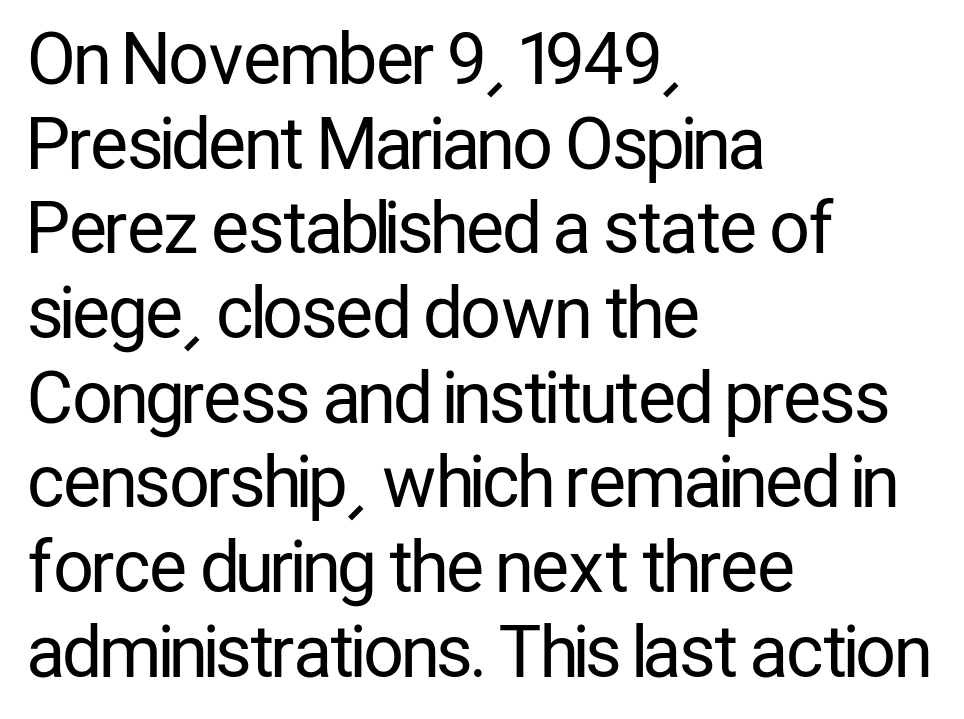
The image shows 70 px regular-weight, condensed sans-serif type, upright; set left-aligned, line spacing 1.21x, normal letter spacing, not underlined; low stroke contrast and a medium x-height.
